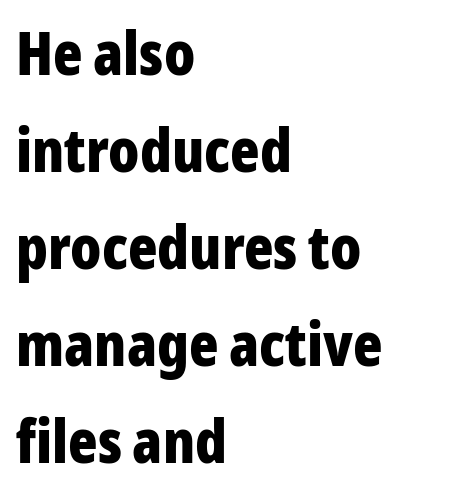
Q: Is the text bold? A: Yes.
Q: Is the text italic (slanted)? A: No, it is upright.
Q: Is the typeface a serif or a sans-serif typeface? A: Sans-serif.
Q: Is the text underlined? A: No.
Q: How is the paragraph aligned? A: Left-aligned.
Q: Is the spacing between letters normal or unusually wide? A: Normal.
Q: Is the spacing between lines tight, normal or loose? A: Normal.
Q: Width (condensed, normal, or wide)? A: Condensed.
Q: Stroke contrast? A: Low.
Q: x-height? A: Medium.
Q: Monospaced? A: No.
